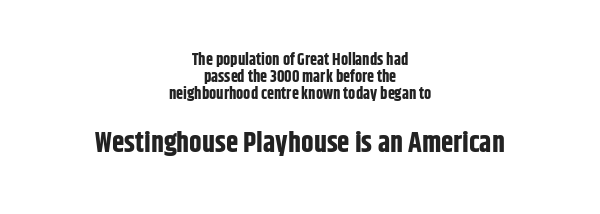
{"serif": "no", "italic": "no", "bold": "yes", "weight": "bold", "width": "condensed", "stroke_contrast": "low", "x_height": "large", "monospaced": "no", "underline": "no", "align": "center", "line_spacing": "tight", "line_spacing_ratio": 1.07, "letter_spacing": "normal", "letter_spacing_em": 0.0, "larger_block": "second", "size_ratio": 1.75, "glyph_px": 28}
